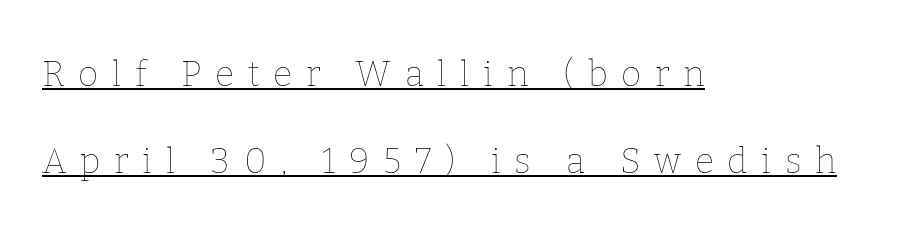
Q: Is the text bold? A: No.
Q: Is the text italic (slanted)? A: No, it is upright.
Q: Is the text underlined? A: Yes.
Q: How is the paragraph aligned? A: Left-aligned.
Q: Is the spacing between letters normal or unusually wide? A: Unusually wide.
Q: Is the spacing between lines tight, normal or loose? A: Loose.
Q: Width (condensed, normal, or wide)? A: Normal.
Q: Stroke contrast? A: Low.
Q: x-height? A: Medium.
Q: Monospaced? A: No.
